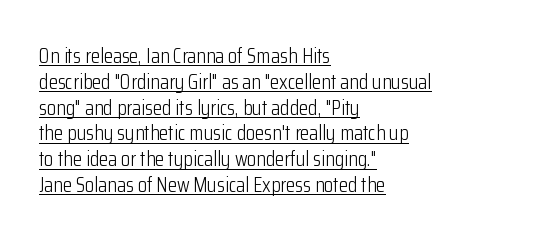
{"italic": "no", "bold": "no", "underline": "yes", "align": "left", "line_spacing_ratio": 1.23, "letter_spacing": "normal", "letter_spacing_em": 0.0, "glyph_px": 21}
